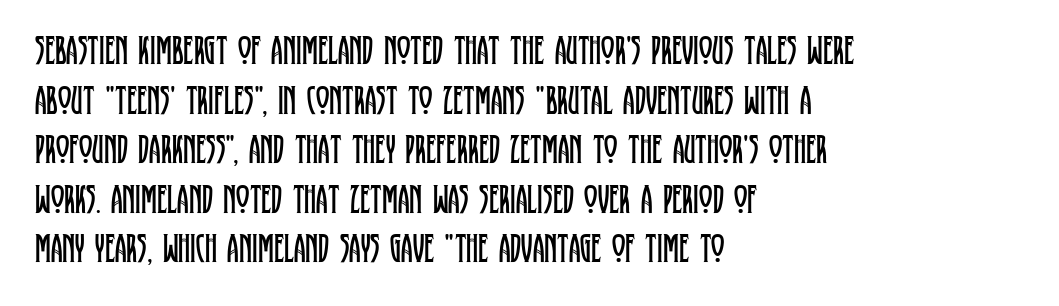
The image shows 41 px regular-weight, condensed serif type, upright; set left-aligned, line spacing 1.21x, normal letter spacing, not underlined; low stroke contrast and a large x-height.
